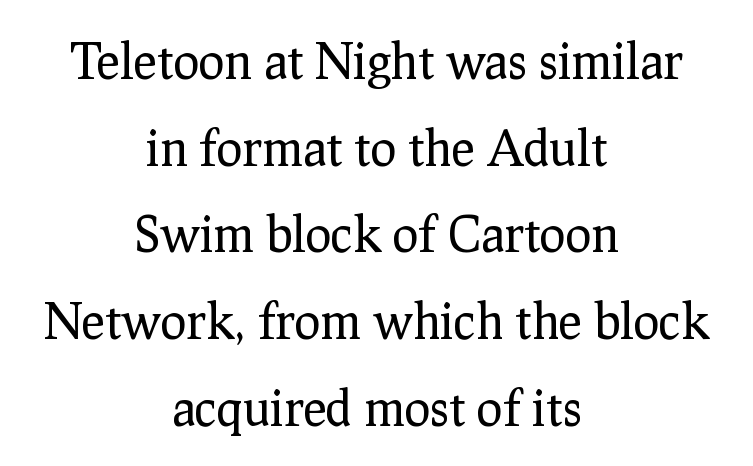
Q: Is the text bold? A: No.
Q: Is the text italic (slanted)? A: No, it is upright.
Q: Is the typeface a serif or a sans-serif typeface? A: Serif.
Q: Is the text underlined? A: No.
Q: How is the paragraph aligned? A: Centered.
Q: Is the spacing between letters normal or unusually wide? A: Normal.
Q: Width (condensed, normal, or wide)? A: Normal.
Q: Stroke contrast? A: Low.
Q: x-height? A: Medium.
Q: Monospaced? A: No.
